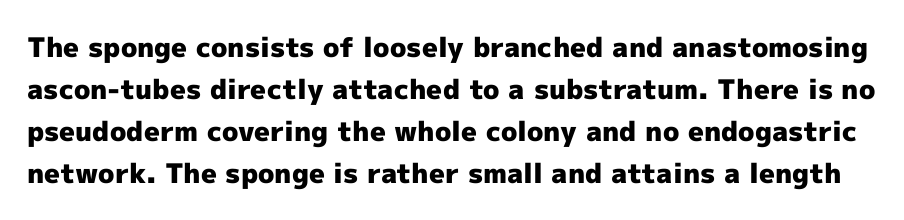
The image shows 27 px bold type, upright; set normal line spacing (1.56x), normal letter spacing, not underlined.
